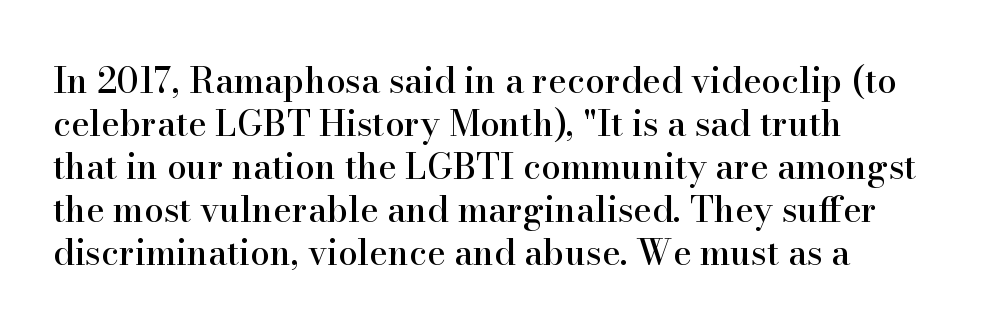
{"serif": "yes", "italic": "no", "width": "normal", "stroke_contrast": "high", "x_height": "small", "monospaced": "no", "underline": "no", "align": "left", "line_spacing_ratio": 1.23, "letter_spacing": "normal", "letter_spacing_em": 0.0, "glyph_px": 35}
